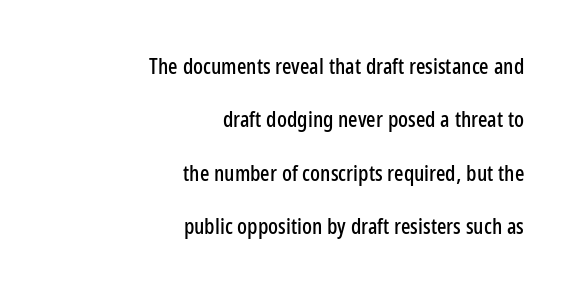
Rendered with straight, roman letterforms. The horizontal fit of the characters is conventional and even. Each line ends at the same right margin while the left side varies. One glance says open: line gaps are wider than usual.
